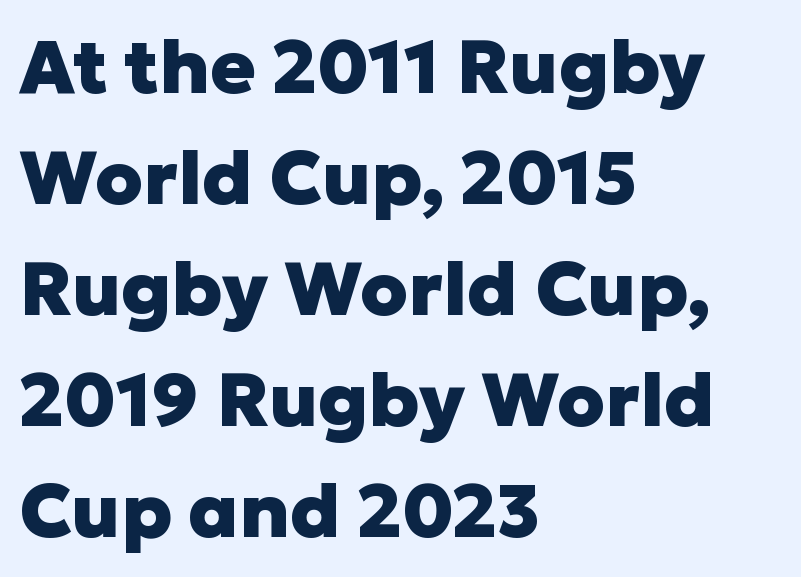
Q: Is the text bold? A: Yes.
Q: Is the text italic (slanted)? A: No, it is upright.
Q: Is the typeface a serif or a sans-serif typeface? A: Sans-serif.
Q: Is the text underlined? A: No.
Q: How is the paragraph aligned? A: Left-aligned.
Q: Is the spacing between letters normal or unusually wide? A: Normal.
Q: Is the spacing between lines tight, normal or loose? A: Normal.
Q: Width (condensed, normal, or wide)? A: Normal.
Q: Stroke contrast? A: Low.
Q: x-height? A: Medium.
Q: Monospaced? A: No.
